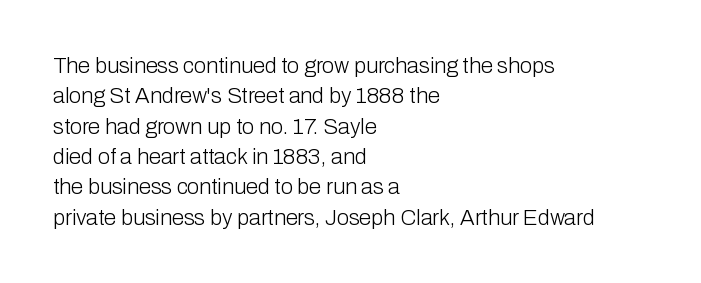
Q: Is the text bold? A: No.
Q: Is the text italic (slanted)? A: No, it is upright.
Q: Is the text underlined? A: No.
Q: How is the paragraph aligned? A: Left-aligned.
Q: Is the spacing between letters normal or unusually wide? A: Normal.
Q: Is the spacing between lines tight, normal or loose? A: Normal.
